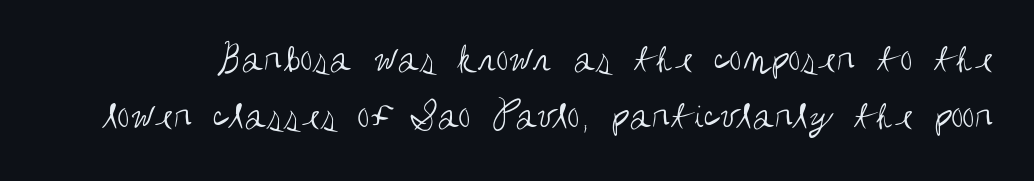
Q: Is the text bold? A: No.
Q: Is the typeface a serif or a sans-serif typeface? A: Sans-serif.
Q: Is the text underlined? A: No.
Q: Is the spacing between letters normal or unusually wide? A: Normal.
Q: Is the spacing between lines tight, normal or loose? A: Normal.
Q: Width (condensed, normal, or wide)? A: Condensed.
Q: Stroke contrast? A: Medium.
Q: x-height? A: Large.
Q: Monospaced? A: No.
